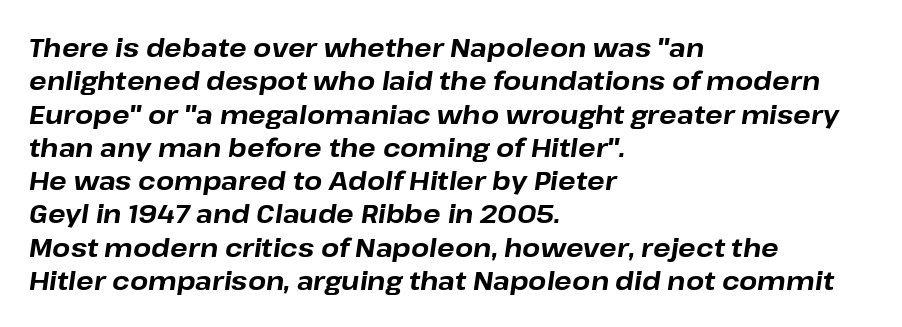
Casual observation: everything's shoved over to the left. Style check: oblique. As a designer I'd log this as weight 700, bold. Compared with typical paragraphs, the rows here are spaced about the same.
